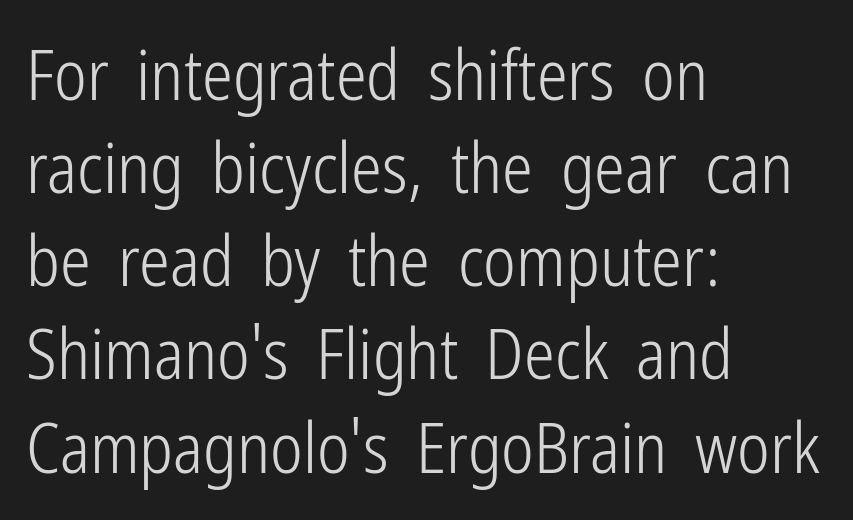
Notice how the passage keeps a crisp vertical edge on the left only. Font category for this specimen: sans-serif. No extra tracking has been applied to these lines. The foot of each line stays bare and open. The block of text has a typical density, with ordinary space between rows. Do the characters align in a grid? No, the font is proportional.
